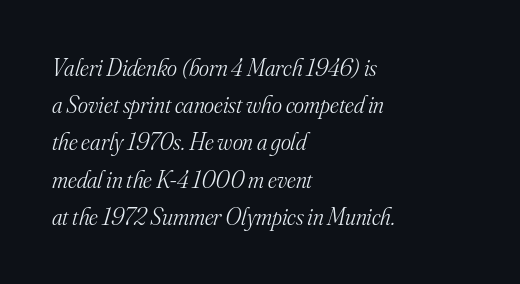
It's the slanting kind of type. Does the copy run flush right? No — it runs flush left. Line spacing here is normal. Weight: in the light-to-regular range. Lines of text with bare space underneath. The tracking reads as untouched default to a designer's eye.
